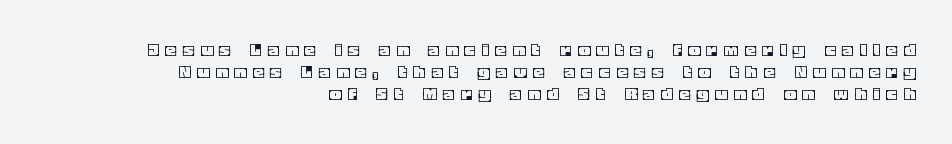
The image shows 21 px text type, upright; set right-aligned, tight line spacing (1.04x), unusually wide letter spacing (+0.35 em), not underlined.
